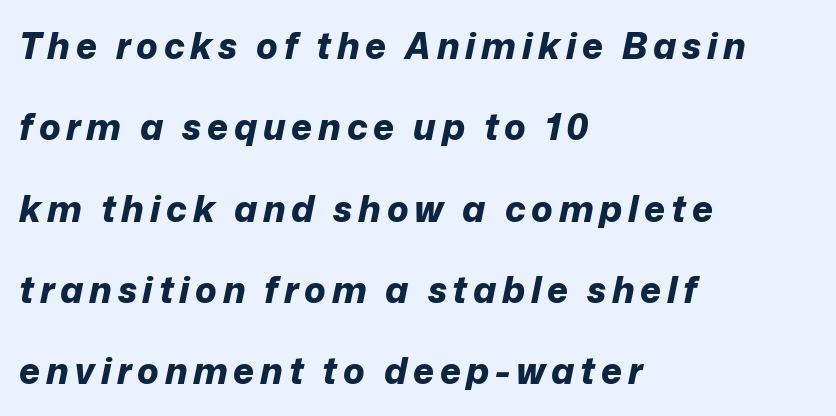
Glance below the letters and you will spot only blank space. Where is the straight margin? On the left. Emphasis by weight is at full strength: bold. Interline gaps are noticeably wide in this sample. The letters are slanted; this is an italic face.
